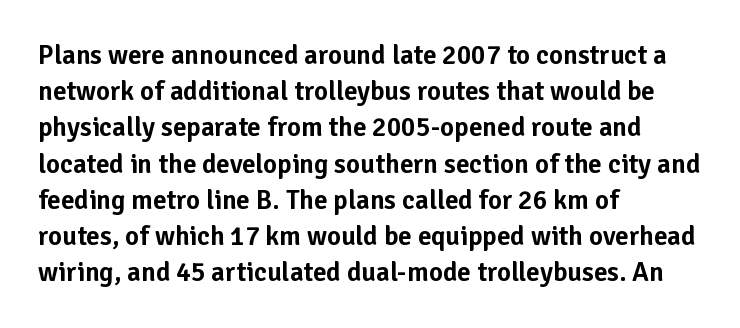
A normal amount of white space separates one row of letters from the next. Rendered with straight, roman letterforms. Rule under the text: the space is simply empty. Glyph-to-glyph distance matches everyday printed text. Horizontal alignment here is leftward, the default for most running prose.
